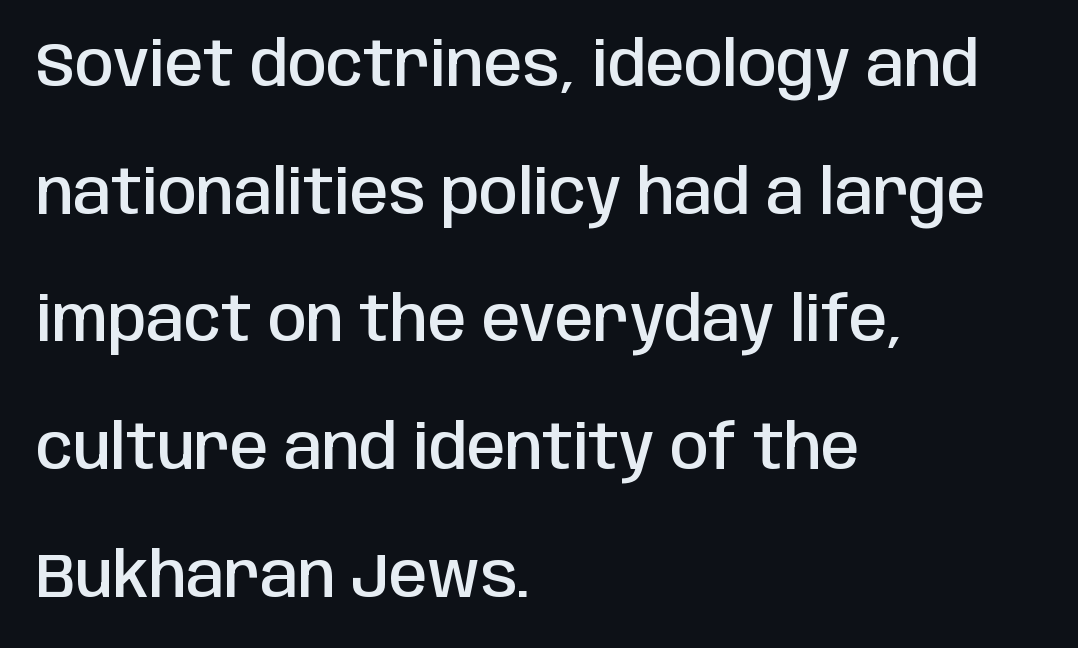
{"serif": "no", "italic": "no", "bold": "semi", "weight": "semibold", "width": "condensed", "stroke_contrast": "low", "x_height": "large", "monospaced": "no", "underline": "no", "align": "left", "line_spacing": "loose", "line_spacing_ratio": 2.06, "letter_spacing": "normal", "letter_spacing_em": 0.0, "glyph_px": 62}
